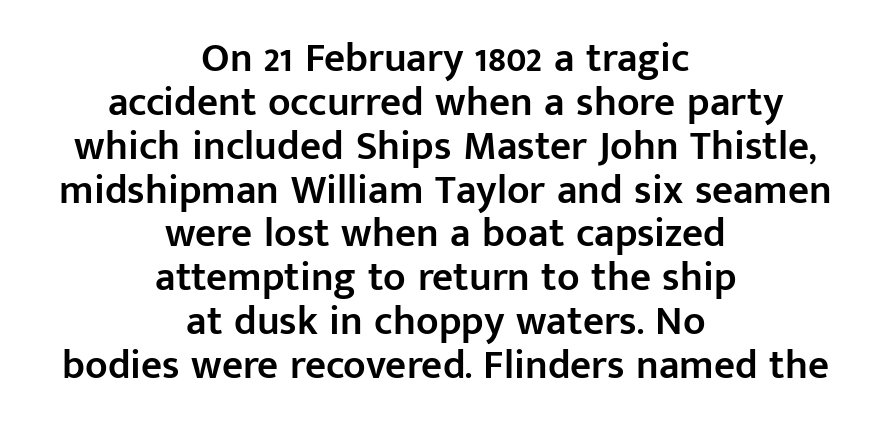
The image shows 41 px semibold sans-serif type, upright; set centered, tight line spacing (1.07x), normal letter spacing, not underlined; low stroke contrast and a medium x-height.
